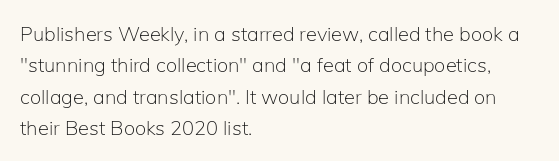
Line spacing here is normal. A typesetter would mark this as roman, not italic. The specimen omits any rule beneath the text block's lines. The rag falls on the right side of this text block. The characters are drawn with everyday or finer stroke widths.
